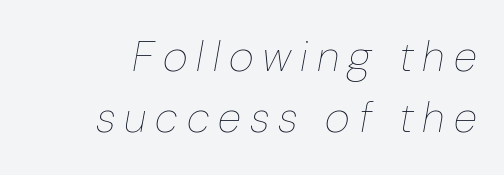
The image shows 43 px thin type, italic (leaning right); set right-aligned, normal line spacing (1.43x), unusually wide letter spacing (+0.21 em), not underlined; low stroke contrast and a medium x-height.
